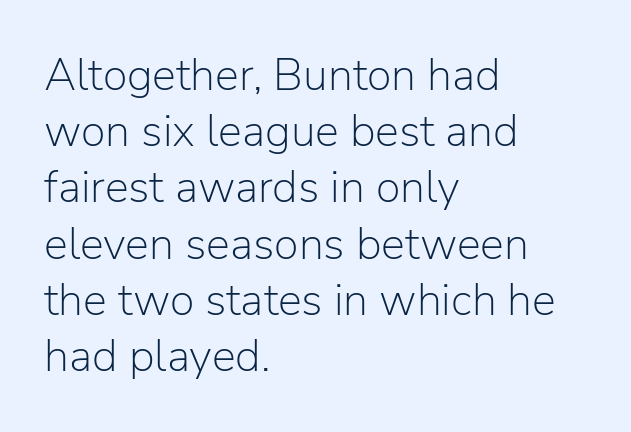
The image shows 45 px light sans-serif type, upright; set left-aligned, normal line spacing (1.25x), normal letter spacing, not underlined; low stroke contrast and a medium x-height.
